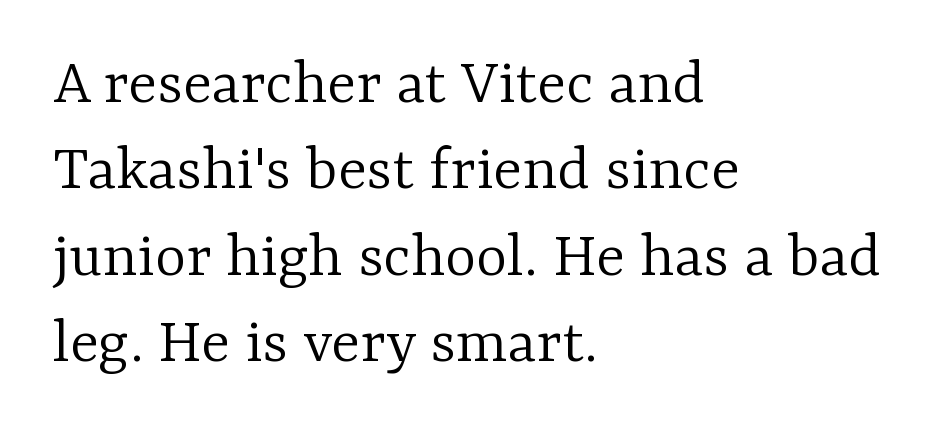
How are the letters spaced? Ordinarily, with no added tracking. Reading down the block, your eye returns to a fixed left position each line. Old-style or modern, the face here clearly has serifs. Regarding leading, the lines here are spaced in the standard way.
